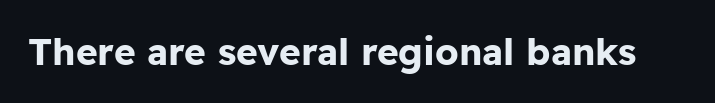
Q: Is the text bold? A: Yes.
Q: Is the text italic (slanted)? A: No, it is upright.
Q: Is the typeface a serif or a sans-serif typeface? A: Sans-serif.
Q: Is the text underlined? A: No.
Q: Is the spacing between letters normal or unusually wide? A: Normal.
Q: Width (condensed, normal, or wide)? A: Normal.
Q: Stroke contrast? A: Low.
Q: x-height? A: Medium.
Q: Monospaced? A: No.
